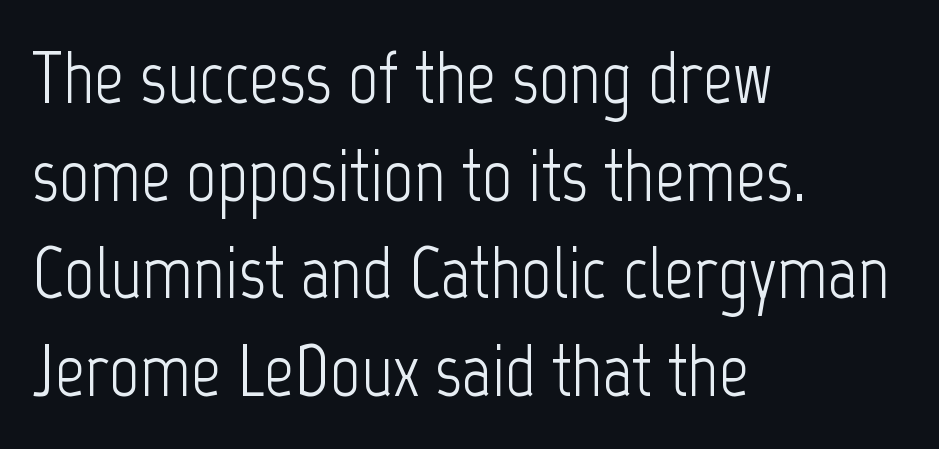
{"serif": "no", "italic": "no", "bold": "no", "weight": "light", "width": "condensed", "stroke_contrast": "low", "x_height": "medium", "monospaced": "no", "underline": "no", "align": "left", "line_spacing": "normal", "line_spacing_ratio": 1.32, "letter_spacing": "normal", "letter_spacing_em": 0.0, "glyph_px": 74}
